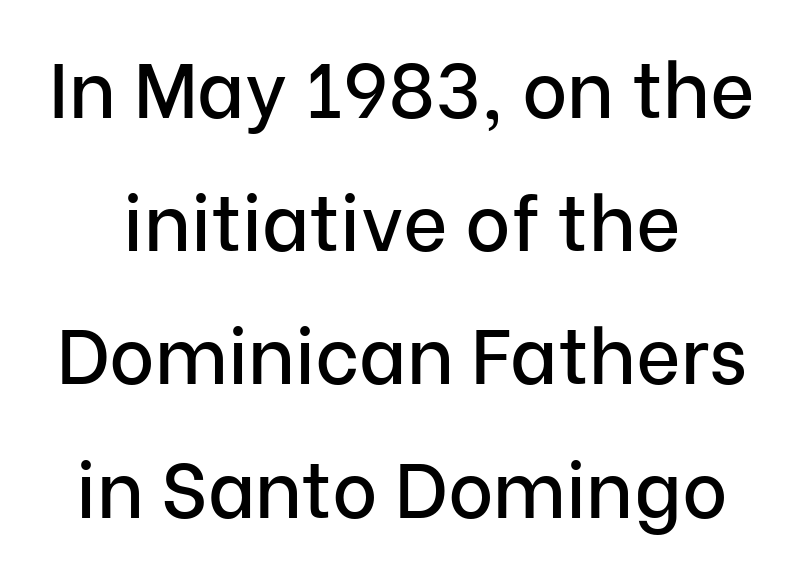
{"serif": "no", "italic": "no", "width": "normal", "stroke_contrast": "low", "x_height": "medium", "monospaced": "no", "underline": "no", "align": "center", "line_spacing_ratio": 1.73, "letter_spacing": "normal", "letter_spacing_em": 0.0, "glyph_px": 77}
